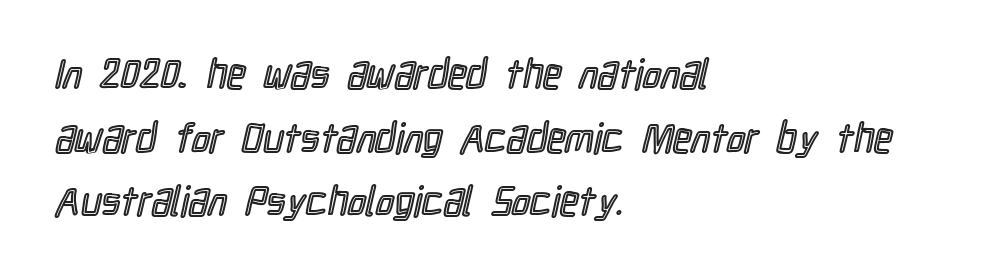
The image shows 41 px condensed type; set left-aligned, normal line spacing (1.55x), normal letter spacing, not underlined; a medium x-height.
